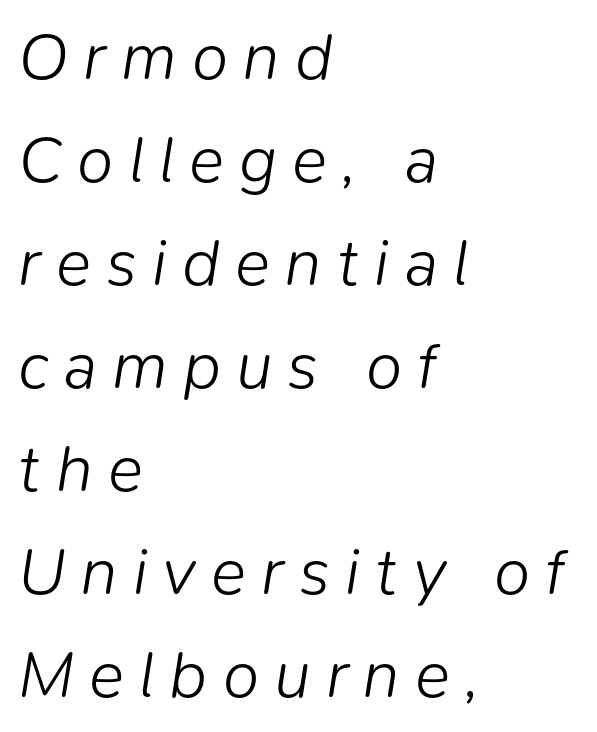
Q: Is the text bold? A: No.
Q: Is the text italic (slanted)? A: Yes, it leans right by about 9 degrees.
Q: Is the text underlined? A: No.
Q: How is the paragraph aligned? A: Left-aligned.
Q: Is the spacing between letters normal or unusually wide? A: Unusually wide.
Q: Is the spacing between lines tight, normal or loose? A: Normal.
Q: Width (condensed, normal, or wide)? A: Normal.
Q: Stroke contrast? A: Low.
Q: x-height? A: Medium.
Q: Monospaced? A: No.
